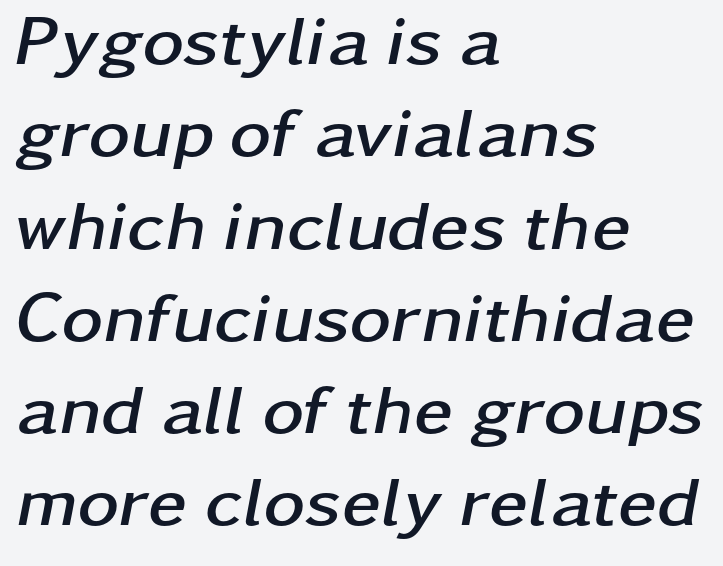
The passage shown is typed in a proportional face where columns would drift. The passage shown is emphatically bold. The lettering tilts uniformly, giving the passage an italic look. The paragraph shown leans on its left margin. The letters sit at their default tracking, neither squeezed nor spread.
